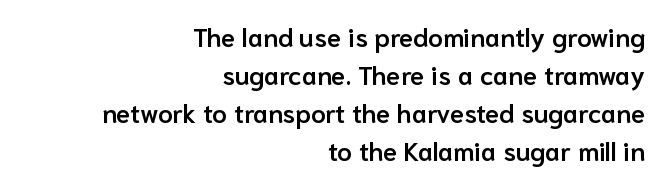
The image shows 26 px text type, upright; set right-aligned, normal line spacing (1.46x), normal letter spacing, not underlined.
